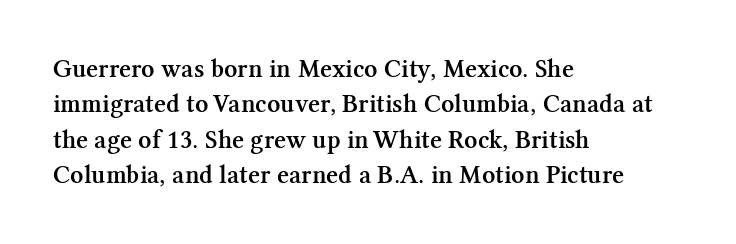
The image shows 26 px text type, upright; set left-aligned, normal line spacing (1.36x), normal letter spacing, not underlined.
